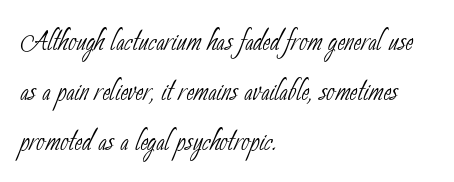
The passage shown is not bold in any degree. Regarding serifs, this sample does without them. The vertical gap from one line to the next is medium. Caption: multi-line text, flush left, ragged right.
